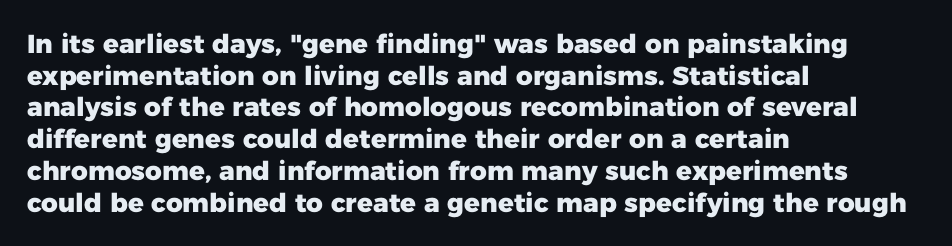
The image shows 26 px bold type, upright; set left-aligned, line spacing 1.22x, normal letter spacing, not underlined.
